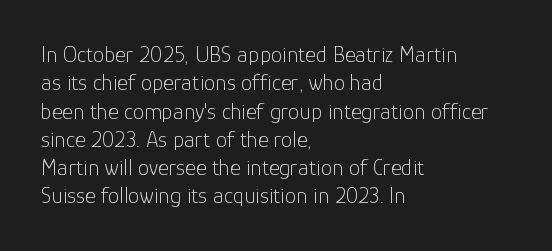
The image shows 23 px text type, upright; set left-aligned, line spacing 1.23x, normal letter spacing, not underlined.
